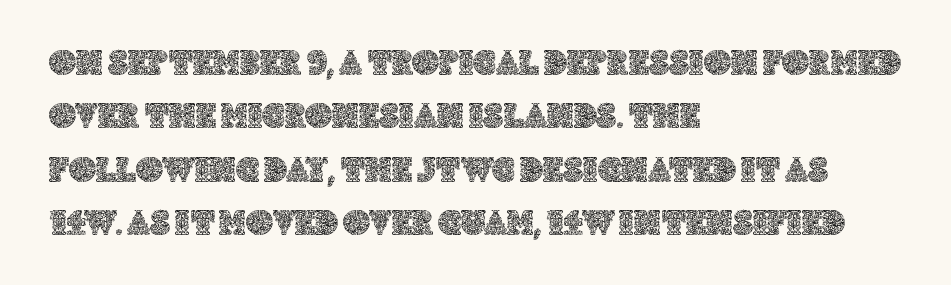
This sample keeps an unexceptional amount of space between lines. Glance below the letters and you will spot only blank space. Nobody touched the tracking dial on this one. Character widths vary here, with narrow letters taking less room than wide ones.
